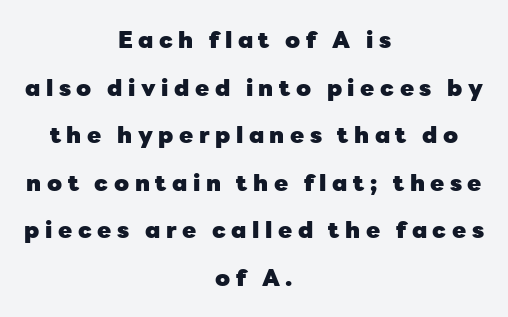
{"italic": "no", "bold": "yes", "underline": "no", "align": "center", "line_spacing": "loose", "line_spacing_ratio": 2.07, "letter_spacing": "wide", "letter_spacing_em": 0.24, "glyph_px": 23}
